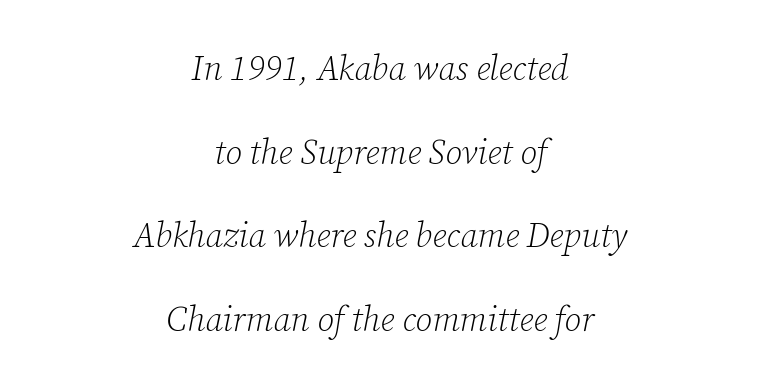
Q: Is the text bold? A: No.
Q: Is the text italic (slanted)? A: Yes, it leans right by about 12 degrees.
Q: Is the typeface a serif or a sans-serif typeface? A: Serif.
Q: Is the text underlined? A: No.
Q: How is the paragraph aligned? A: Centered.
Q: Is the spacing between letters normal or unusually wide? A: Normal.
Q: Is the spacing between lines tight, normal or loose? A: Loose.
Q: Width (condensed, normal, or wide)? A: Normal.
Q: Stroke contrast? A: Low.
Q: x-height? A: Medium.
Q: Monospaced? A: No.
